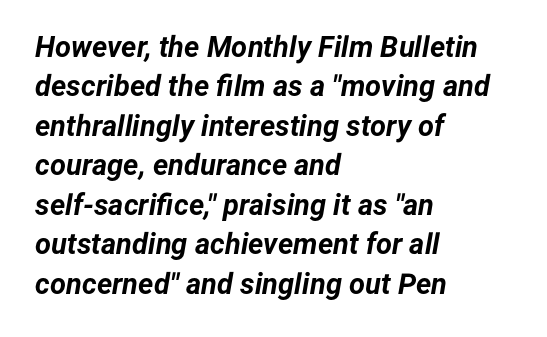
The image shows 29 px bold type, italic (leaning right); set left-aligned, normal line spacing (1.36x), normal letter spacing, not underlined; low stroke contrast and a medium x-height.
